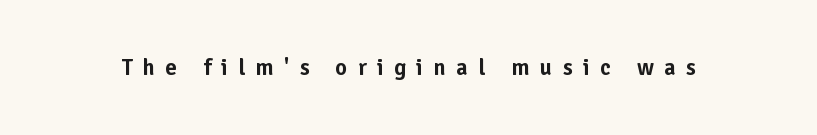
Q: Is the text italic (slanted)? A: No, it is upright.
Q: Is the text underlined? A: No.
Q: Is the spacing between letters normal or unusually wide? A: Unusually wide.
